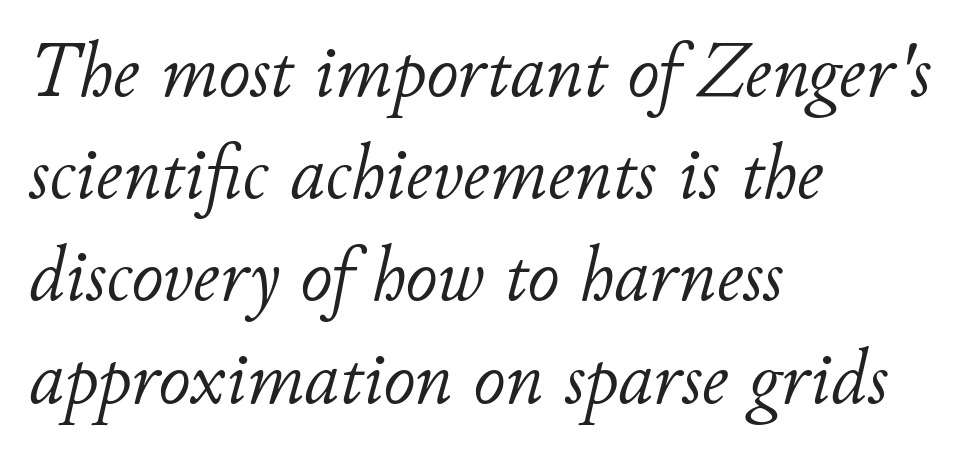
{"italic": "yes", "lean": "right", "slant_degrees": 11, "bold": "no", "weight": "light", "width": "normal", "stroke_contrast": "low", "x_height": "small", "monospaced": "no", "underline": "no", "align": "left", "line_spacing": "normal", "line_spacing_ratio": 1.31, "letter_spacing": "normal", "letter_spacing_em": 0.0, "glyph_px": 78}
